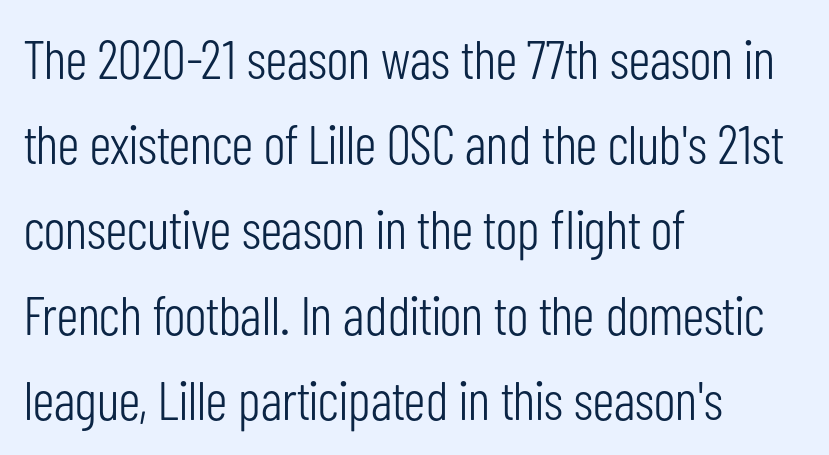
The image shows 55 px light, condensed sans-serif type, upright; set left-aligned, normal line spacing (1.55x), normal letter spacing, not underlined; low stroke contrast and a medium x-height.
